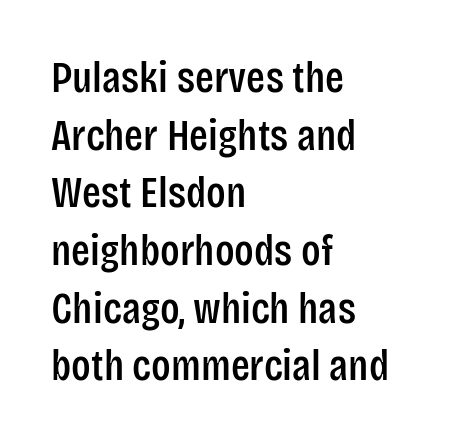
The image shows 44 px condensed sans-serif type, upright; set left-aligned, normal line spacing (1.31x), normal letter spacing, not underlined; low stroke contrast and a large x-height.
